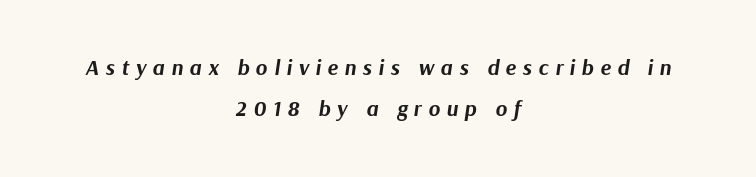
The image shows 22 px bold type, italic (leaning right); set centered, line spacing 1.88x, unusually wide letter spacing (+0.3 em), not underlined.
